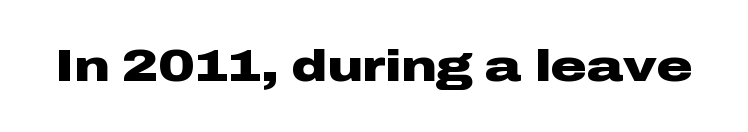
{"serif": "no", "italic": "no", "bold": "yes", "weight": "heavy", "width": "wide", "stroke_contrast": "low", "x_height": "medium", "monospaced": "no", "underline": "no", "letter_spacing": "normal", "letter_spacing_em": 0.0, "glyph_px": 45}
